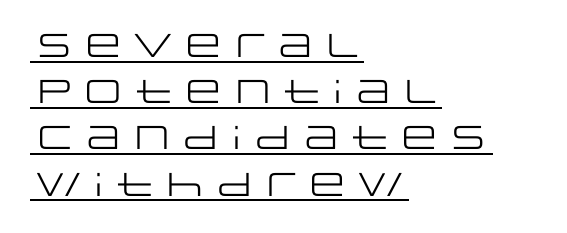
These lines are rendered in a variable-pitch font. The rendering keeps characters at their native spacing. How would I describe the line gaps? Plain and ordinary. Notice how a bar underscores the lettering throughout. Unbolded letterforms with no extra heft.
